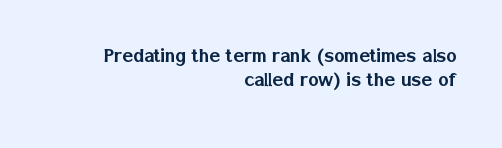
The image shows 22 px text type, upright; set right-aligned, tight line spacing (1.11x), normal letter spacing, not underlined.
